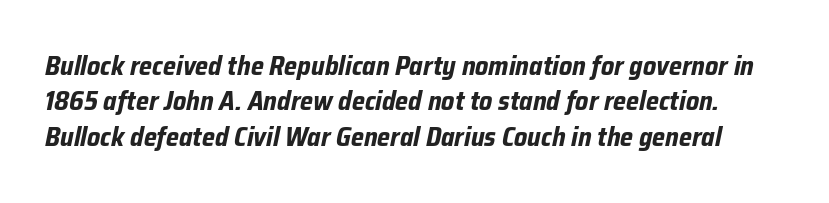
Q: Is the text bold? A: Yes.
Q: Is the text italic (slanted)? A: Yes, it leans right by about 12 degrees.
Q: Is the text underlined? A: No.
Q: Is the spacing between letters normal or unusually wide? A: Normal.
Q: Is the spacing between lines tight, normal or loose? A: Normal.
